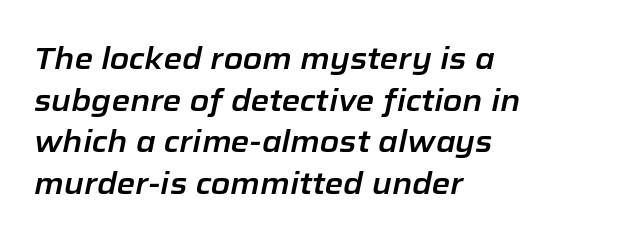
The image shows 30 px text type, italic (leaning right); set left-aligned, normal line spacing (1.39x), normal letter spacing, not underlined; low stroke contrast and a medium x-height.
